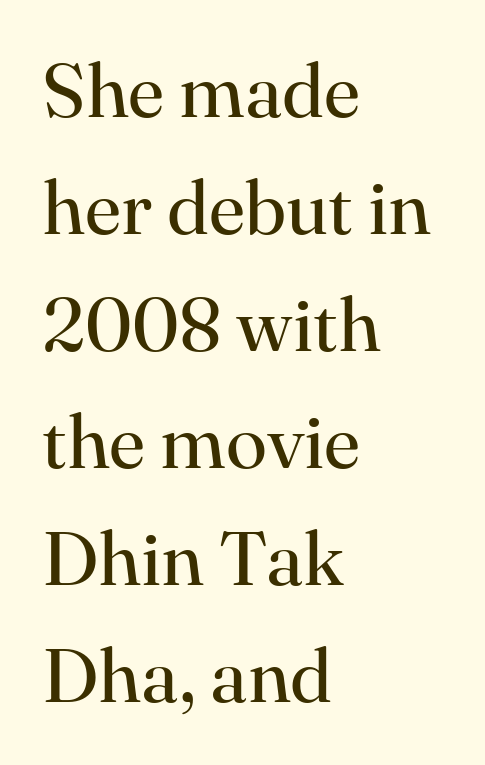
{"serif": "yes", "italic": "no", "bold": "no", "weight": "regular", "width": "normal", "stroke_contrast": "high", "x_height": "small", "monospaced": "no", "underline": "no", "align": "left", "line_spacing": "normal", "line_spacing_ratio": 1.54, "letter_spacing": "normal", "letter_spacing_em": 0.0, "glyph_px": 76}
